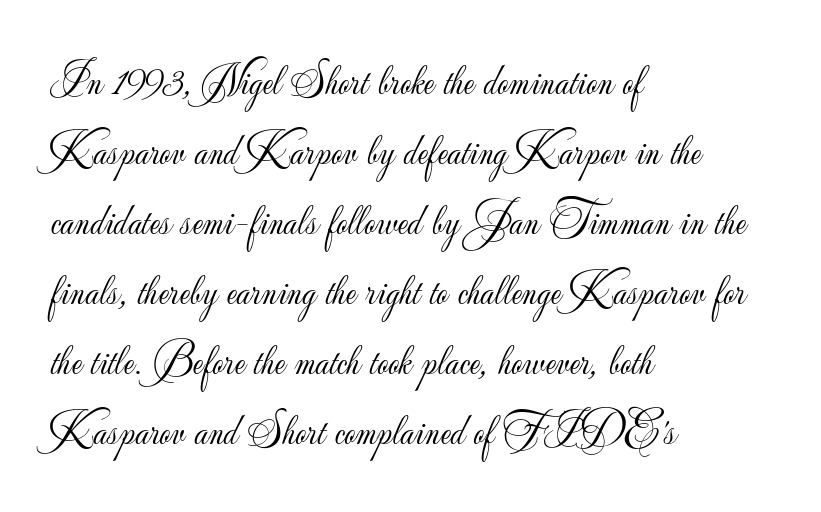
Baseline-to-baseline distance is the conventional proportion of letter height. Nobody touched the tracking dial on this one. I'd call this a sans setting — the letters go barefoot.
